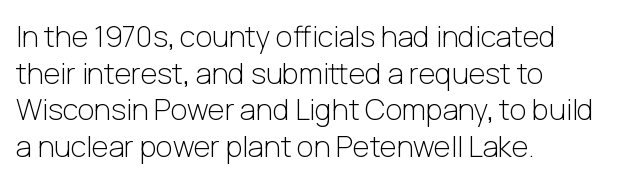
Alignment: flush left. Is the stroke heavy? The answer is a plain regular-or-lighter. These lines are rendered in a variable-pitch font. Lines of text with bare space underneath. Does extra space separate the letters? No, they use regular spacing.
